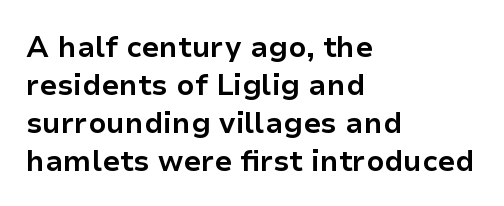
The image shows 29 px bold sans-serif type, upright; set left-aligned, normal line spacing (1.31x), normal letter spacing, not underlined; low stroke contrast and a medium x-height.
